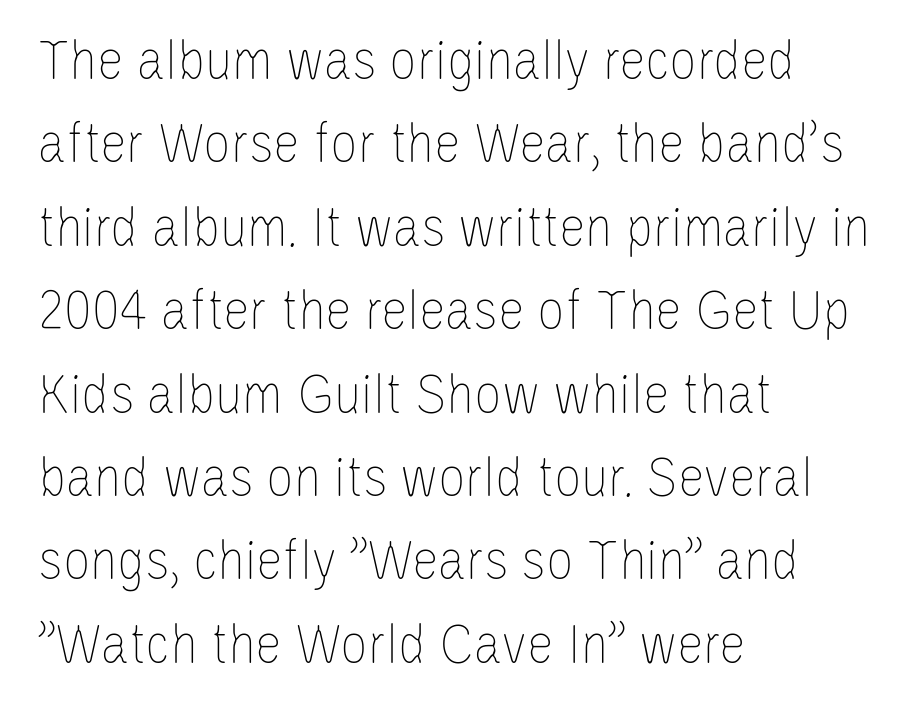
Q: Is the text bold? A: No.
Q: Is the text italic (slanted)? A: No, it is upright.
Q: Is the text underlined? A: No.
Q: How is the paragraph aligned? A: Left-aligned.
Q: Is the spacing between letters normal or unusually wide? A: Normal.
Q: Is the spacing between lines tight, normal or loose? A: Normal.
Q: Width (condensed, normal, or wide)? A: Condensed.
Q: Stroke contrast? A: Low.
Q: x-height? A: Large.
Q: Monospaced? A: No.
